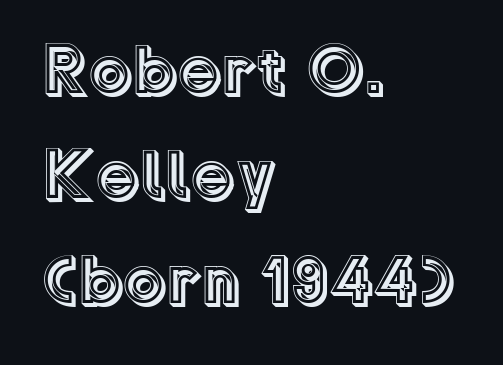
What's the leading like? Ordinary, nothing unusual. Standard letterfit; no display-style spreading of the glyphs. Is the block centered? No — it sits flush against the left margin. Each letter keeps its own natural width here, so spacing adapts to shape.
